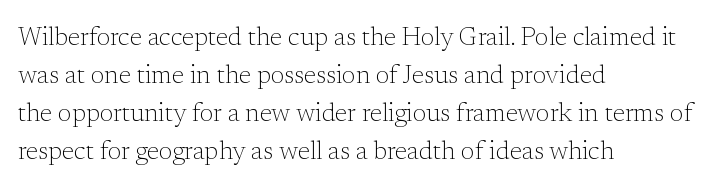
The font's upright variant was chosen for this text. The specimen omits any rule beneath the text block's lines. All the whitespace from short lines collects on the right. Tracking here is standard; glyphs follow each other at the usual distance.
